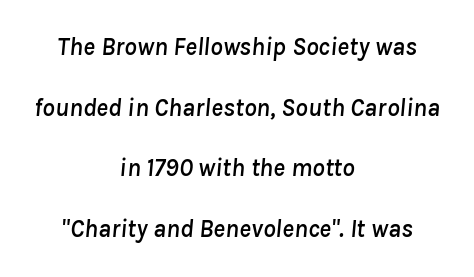
{"italic": "yes", "lean": "right", "slant_degrees": 8, "underline": "no", "align": "center", "line_spacing": "loose", "line_spacing_ratio": 2.43, "letter_spacing": "normal", "letter_spacing_em": 0.0, "glyph_px": 25}
